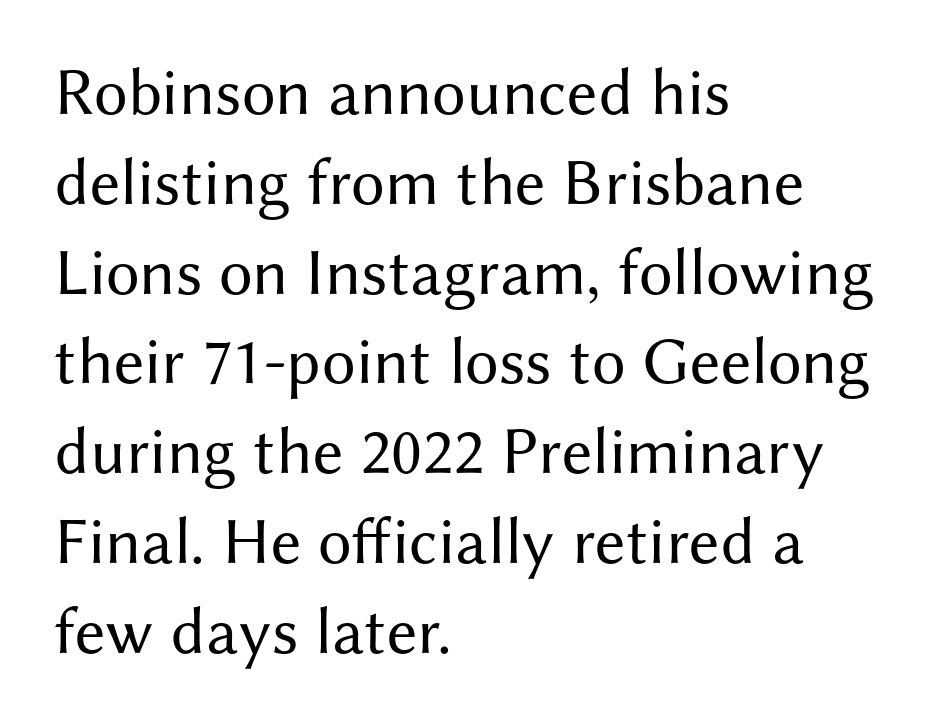
{"serif": "no", "italic": "no", "bold": "no", "weight": "regular", "width": "normal", "stroke_contrast": "medium", "x_height": "medium", "monospaced": "no", "underline": "no", "align": "left", "line_spacing": "normal", "line_spacing_ratio": 1.34, "letter_spacing": "normal", "letter_spacing_em": 0.0, "glyph_px": 67}
